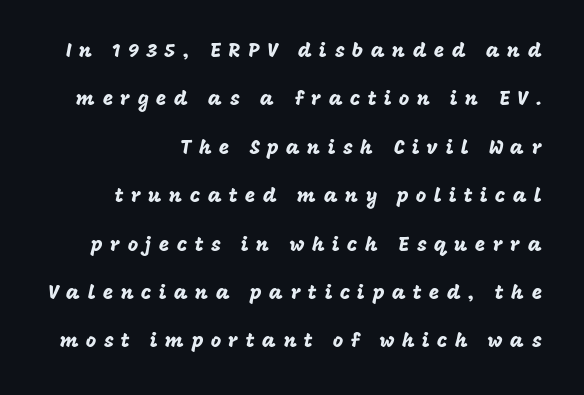
Q: Is the text italic (slanted)? A: Yes.
Q: Is the text underlined? A: No.
Q: How is the paragraph aligned? A: Right-aligned.
Q: Is the spacing between letters normal or unusually wide? A: Unusually wide.
Q: Is the spacing between lines tight, normal or loose? A: Loose.
